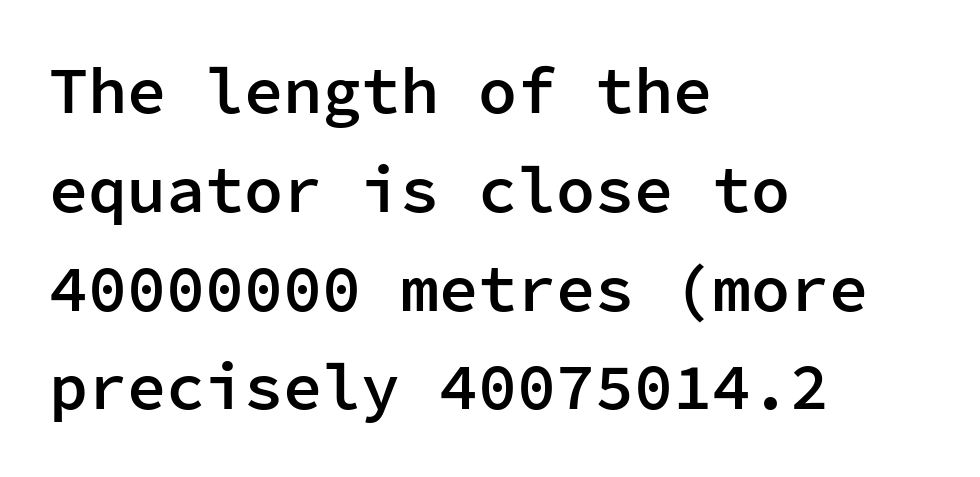
Nope, not italic — everything's standing straight. Bare-footed words on every line. Typeset ragged right — the left edge is the straight one. The face used here is a semibold: visibly heavier than regular, lighter than bold.
